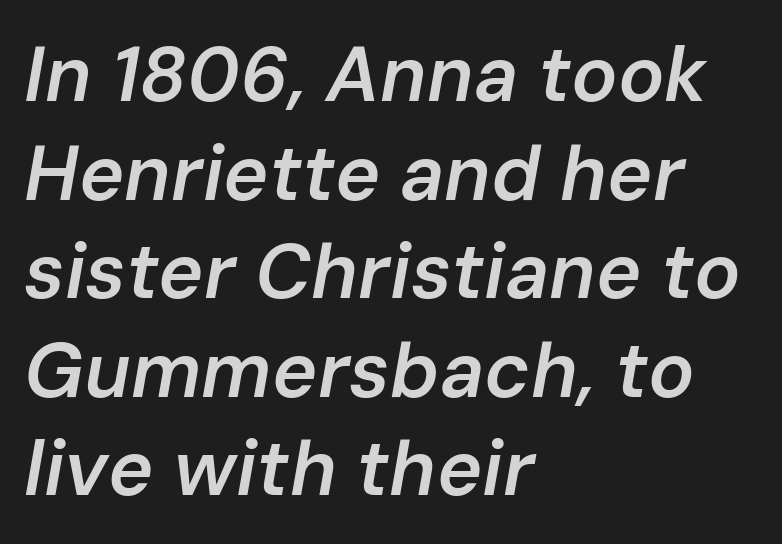
The image shows 77 px semibold type, italic (leaning right); set left-aligned, normal line spacing (1.28x), normal letter spacing, not underlined; low stroke contrast and a medium x-height.
